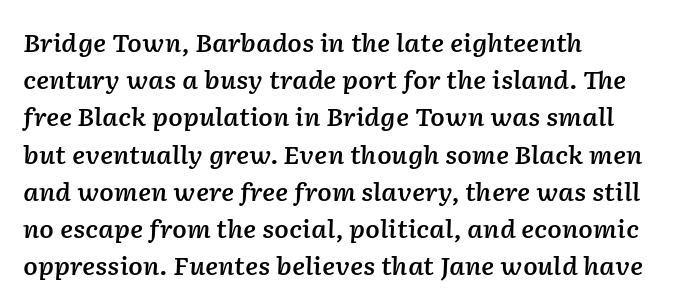
Q: Is the text bold? A: Semi-bold.
Q: Is the text italic (slanted)? A: Yes, it leans right by about 2 degrees.
Q: Is the text underlined? A: No.
Q: How is the paragraph aligned? A: Left-aligned.
Q: Is the spacing between letters normal or unusually wide? A: Normal.
Q: Is the spacing between lines tight, normal or loose? A: Normal.
